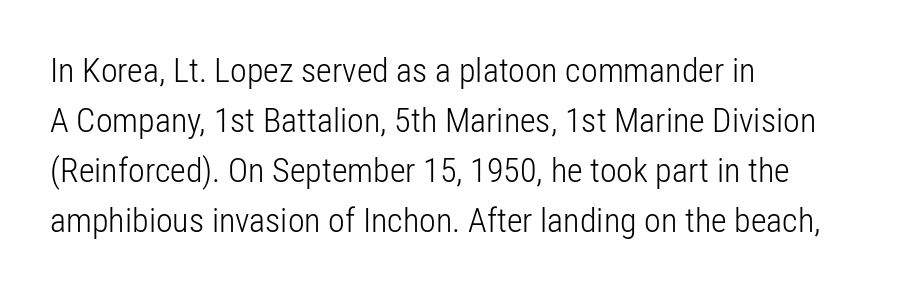
Q: Is the text bold? A: No.
Q: Is the text italic (slanted)? A: No, it is upright.
Q: Is the typeface a serif or a sans-serif typeface? A: Sans-serif.
Q: Is the text underlined? A: No.
Q: How is the paragraph aligned? A: Left-aligned.
Q: Is the spacing between letters normal or unusually wide? A: Normal.
Q: Is the spacing between lines tight, normal or loose? A: Normal.
Q: Width (condensed, normal, or wide)? A: Condensed.
Q: Stroke contrast? A: Low.
Q: x-height? A: Medium.
Q: Monospaced? A: No.
